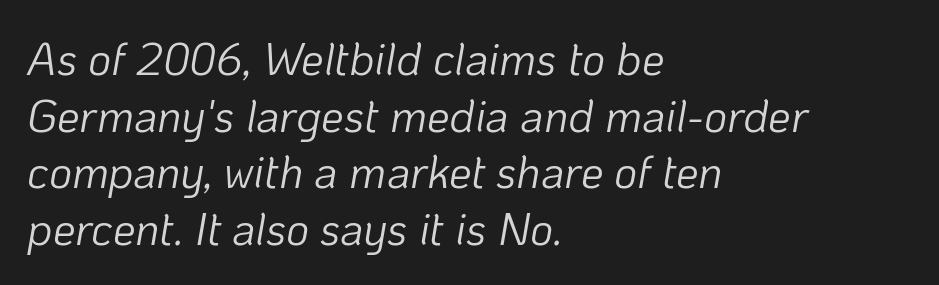
Q: Is the text bold? A: No.
Q: Is the text italic (slanted)? A: Yes, it leans right by about 10 degrees.
Q: Is the text underlined? A: No.
Q: How is the paragraph aligned? A: Left-aligned.
Q: Is the spacing between letters normal or unusually wide? A: Normal.
Q: Is the spacing between lines tight, normal or loose? A: Normal.
Q: Width (condensed, normal, or wide)? A: Normal.
Q: Stroke contrast? A: Low.
Q: x-height? A: Medium.
Q: Monospaced? A: No.
